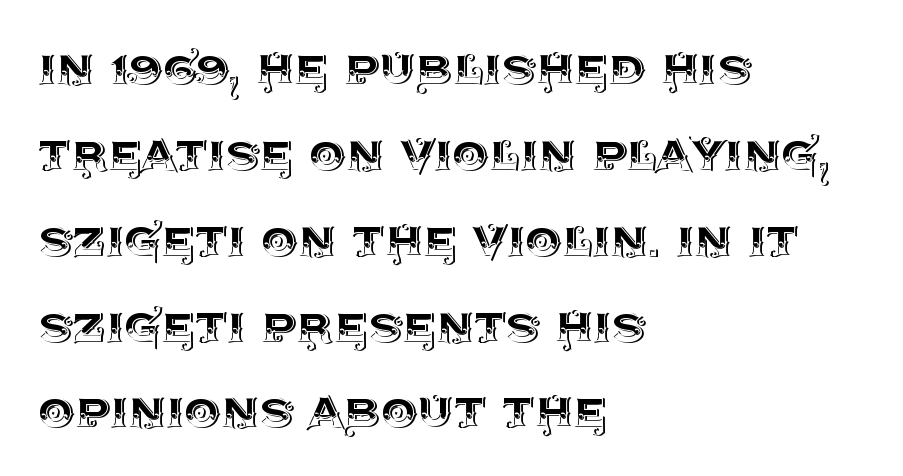
The image shows 58 px text type, upright; set left-aligned, normal line spacing (1.48x), normal letter spacing, not underlined; a large x-height.
